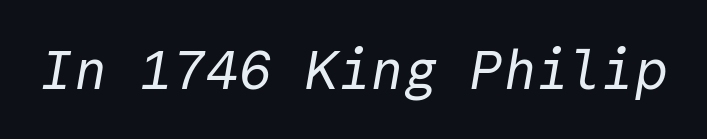
Q: Is the text bold? A: No.
Q: Is the typeface a serif or a sans-serif typeface? A: Sans-serif.
Q: Is the text underlined? A: No.
Q: Is the spacing between letters normal or unusually wide? A: Normal.
Q: Width (condensed, normal, or wide)? A: Normal.
Q: x-height? A: Medium.
Q: Monospaced? A: Yes.
